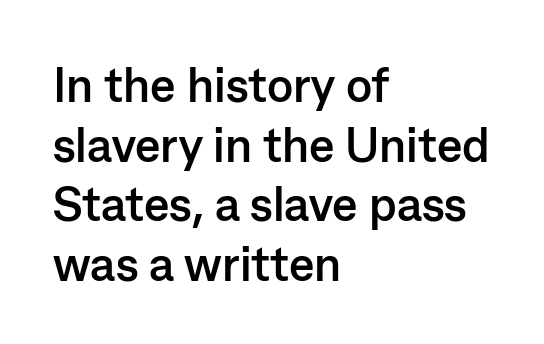
{"serif": "no", "italic": "no", "bold": "yes", "weight": "semibold", "width": "normal", "stroke_contrast": "low", "x_height": "medium", "monospaced": "no", "underline": "no", "align": "left", "line_spacing_ratio": 1.24, "letter_spacing": "normal", "letter_spacing_em": 0.0, "glyph_px": 48}
